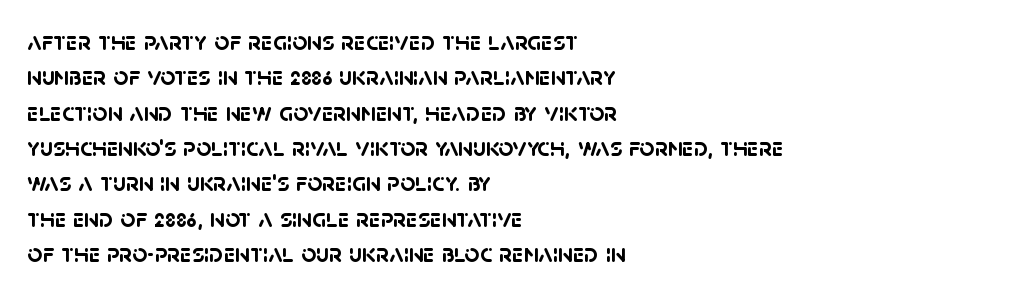
The image shows 26 px bold type; set left-aligned, normal line spacing (1.36x), normal letter spacing, not underlined.
